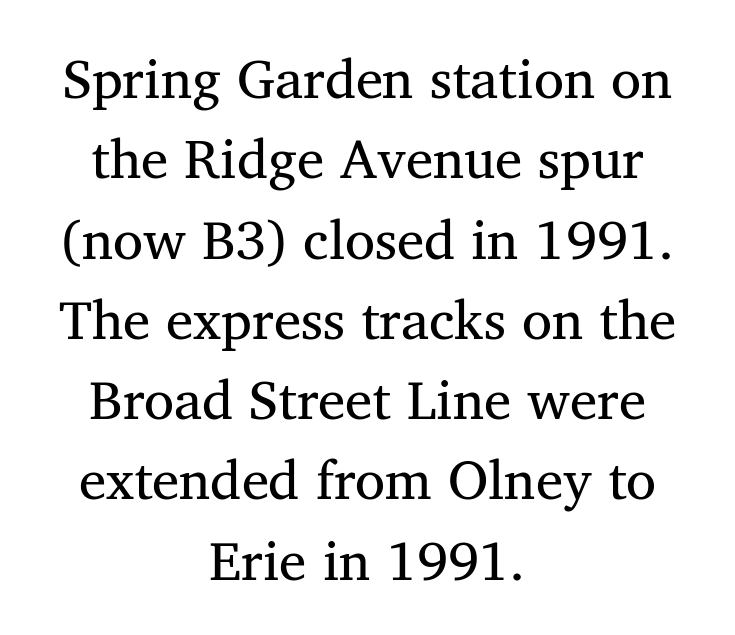
The image shows 55 px serif type; set centered, normal line spacing (1.46x), normal letter spacing, not underlined; medium stroke contrast and a medium x-height.
